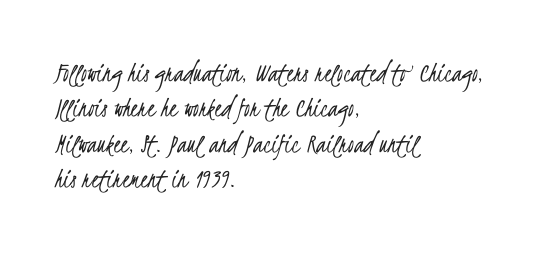
Q: Is the text bold? A: No.
Q: Is the typeface a serif or a sans-serif typeface? A: Sans-serif.
Q: Is the text underlined? A: No.
Q: How is the paragraph aligned? A: Left-aligned.
Q: Is the spacing between letters normal or unusually wide? A: Normal.
Q: Width (condensed, normal, or wide)? A: Condensed.
Q: Stroke contrast? A: Low.
Q: x-height? A: Small.
Q: Monospaced? A: No.
